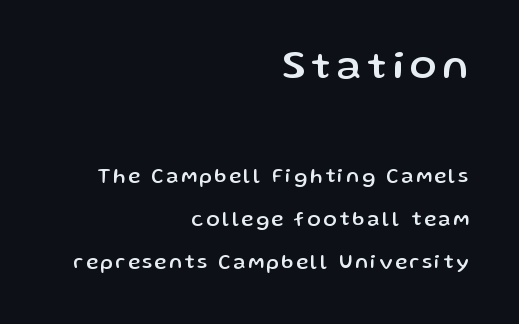
The image shows 40 px sans-serif type, upright; set right-aligned, loose line spacing (2.15x), not underlined; the first (top) block is 2.0x larger; low stroke contrast and a medium x-height.
